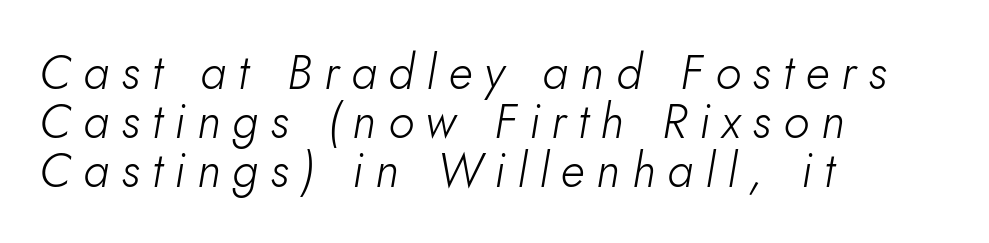
Q: Is the text bold? A: No.
Q: Is the text italic (slanted)? A: Yes, it leans right by about 10 degrees.
Q: Is the text underlined? A: No.
Q: How is the paragraph aligned? A: Left-aligned.
Q: Is the spacing between letters normal or unusually wide? A: Unusually wide.
Q: Is the spacing between lines tight, normal or loose? A: Tight.
Q: Width (condensed, normal, or wide)? A: Normal.
Q: Stroke contrast? A: Low.
Q: x-height? A: Small.
Q: Monospaced? A: No.
